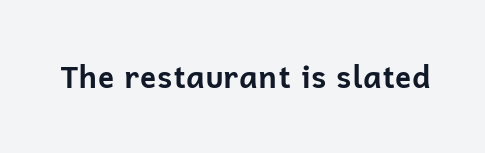
The specimen reads as upright at a glance. In terms of letterform style, serifs are entirely absent. What stands out about the letter spacing? Nothing — it is the standard amount. Chunky letters — that's bold for sure. Proportional: the letters do not fall into vertical columns. Check under the words: just untouched page.
